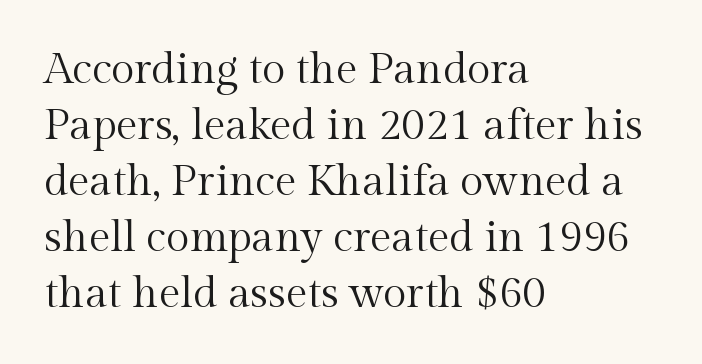
Q: Is the text bold? A: No.
Q: Is the text italic (slanted)? A: No, it is upright.
Q: Is the typeface a serif or a sans-serif typeface? A: Serif.
Q: Is the text underlined? A: No.
Q: How is the paragraph aligned? A: Left-aligned.
Q: Is the spacing between letters normal or unusually wide? A: Normal.
Q: Is the spacing between lines tight, normal or loose? A: Normal.
Q: Width (condensed, normal, or wide)? A: Normal.
Q: x-height? A: Medium.
Q: Monospaced? A: No.
